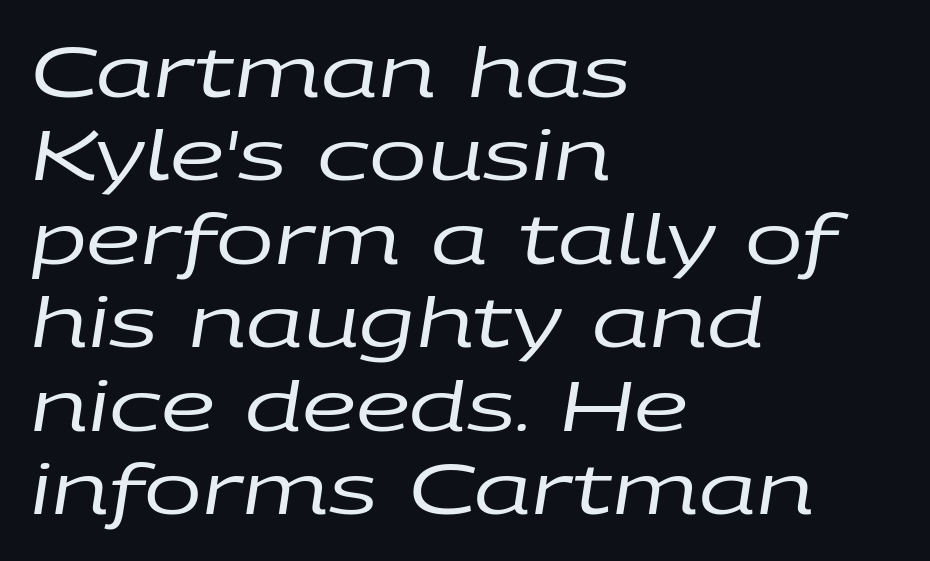
{"italic": "yes", "lean": "right", "slant_degrees": 9, "bold": "no", "weight": "regular", "width": "wide", "stroke_contrast": "low", "x_height": "large", "monospaced": "no", "underline": "no", "align": "left", "line_spacing_ratio": 1.21, "letter_spacing": "normal", "letter_spacing_em": 0.0, "glyph_px": 69}
